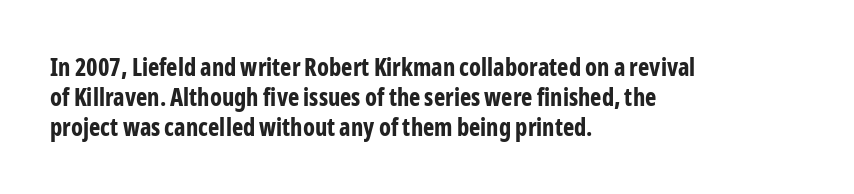
The characters look thick and weighty, a clear bold. Rows of type keep a routine distance in the vertical direction. Each word holds together tightly as a unit, with standard inter-letter gaps. Does the copy run flush right? No — it runs flush left. Beneath every word, the page is bare.
